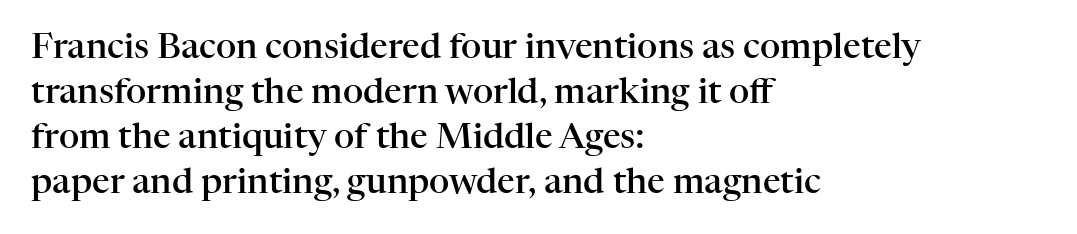
The image shows 35 px semibold serif type, upright; set left-aligned, normal line spacing (1.29x), normal letter spacing, not underlined; high stroke contrast and a medium x-height.
